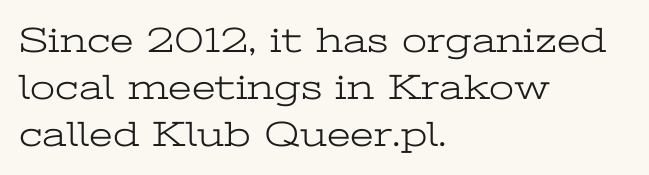
Varying glyph widths throughout — classic text-font behaviour. The rows are spaced the way most documents space them. Vertical strokes here are truly vertical. If you drew a ruler down the left edge, every line would touch it.
